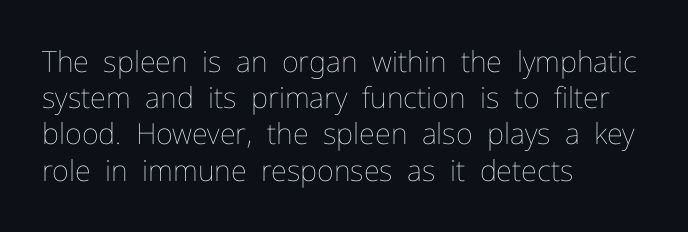
Every character sits straight up, as roman type does. These lines are rendered in a variable-pitch font. A student would call this left alignment; a typographer would say flush left, rag right. No letter is thick-stroked: the sample isn't bold. No extra tracking has been applied to these lines. Regular leading.
